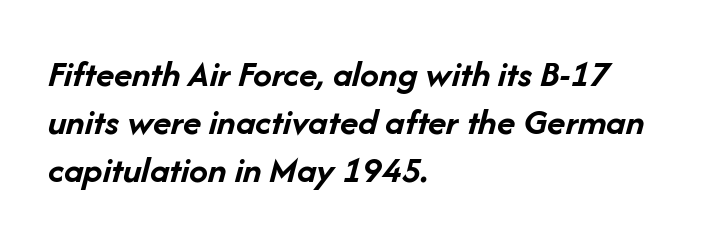
{"italic": "yes", "lean": "right", "slant_degrees": 14, "bold": "yes", "weight": "semibold", "width": "normal", "stroke_contrast": "low", "x_height": "medium", "monospaced": "no", "underline": "no", "align": "left", "line_spacing": "normal", "line_spacing_ratio": 1.26, "letter_spacing": "normal", "letter_spacing_em": 0.0, "glyph_px": 38}
